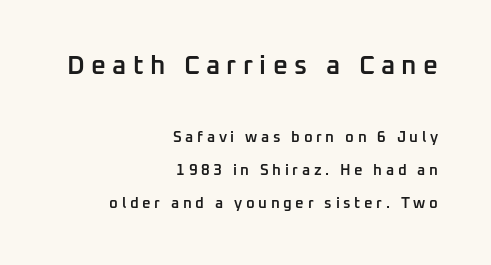
{"italic": "no", "bold": "semi", "underline": "no", "align": "right", "line_spacing": "loose", "line_spacing_ratio": 2.18, "letter_spacing": "wide", "letter_spacing_em": 0.24, "larger_block": "first", "size_ratio": 1.73, "glyph_px": 26}
